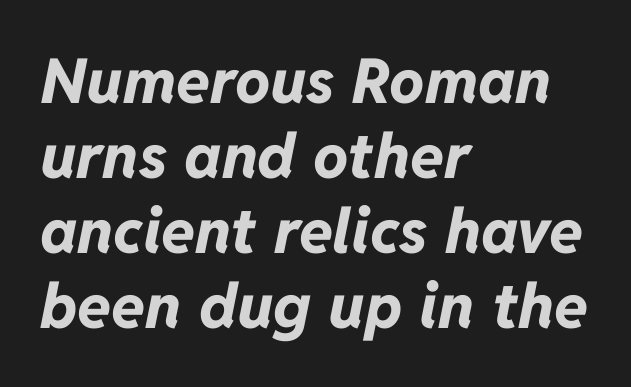
Decoration check: the copy has no underline. Spacing verdict: proportional, widths tailored to each character. Heft: maximum for text — a bold. Slant detected: the letters are inclined.
